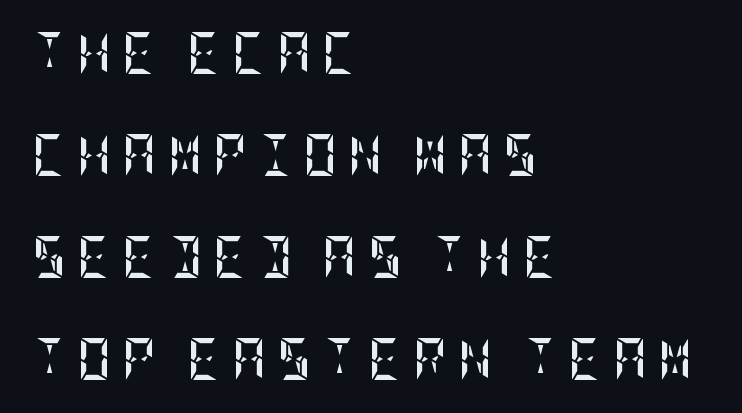
{"italic": "no", "bold": "yes", "weight": "semibold", "width": "condensed", "stroke_contrast": "low", "x_height": "large", "underline": "no", "align": "left", "line_spacing": "loose", "line_spacing_ratio": 2.43, "letter_spacing": "wide", "letter_spacing_em": 0.26, "glyph_px": 42}
